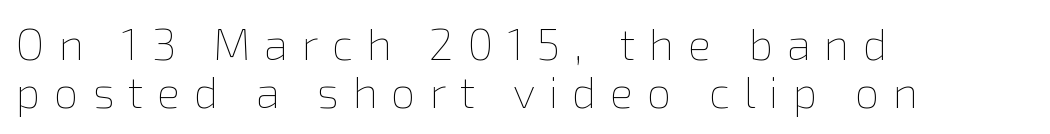
Bold? No — there's no thickening of the strokes. Style check: upright. A classic flush-left, rag-right setting is used for this passage. Students, observe: this is what under-led, compact text looks like. Check under the words: just untouched page.
